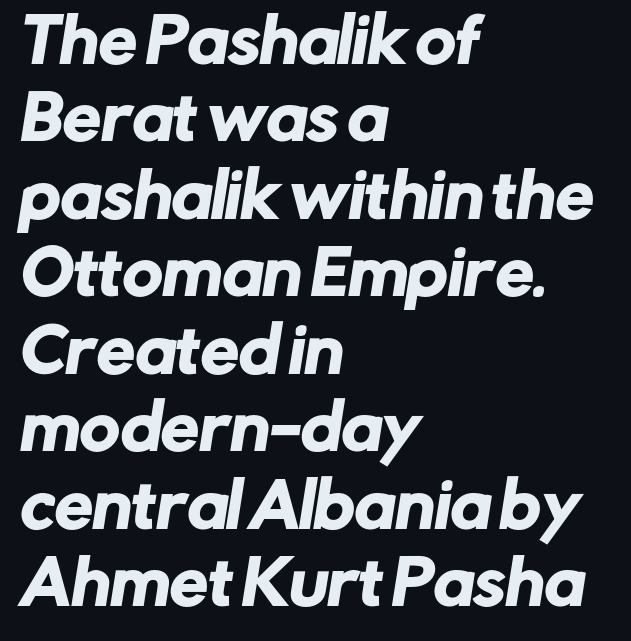
Each letter's strokes conclude bluntly, with no projecting serifs. Words appear dense and cohesive because spacing is normal. Here the designer chose a conventional face with non-uniform glyph widths. Where is the straight margin? On the left. The strip under each line holds only bare page. Regarding leading, the lines here are spaced in the standard way.
